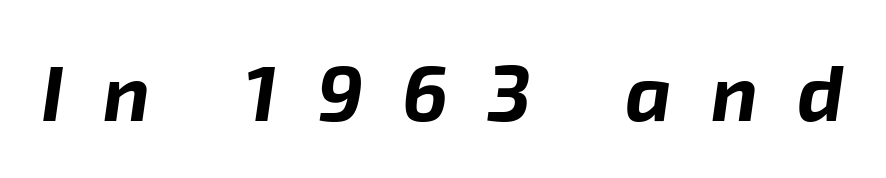
Has an underline been added? It has not. Thick stems and heavy bowls — unmistakably bold. The passage shown is typed in a proportional face where columns would drift. Loose tracking; the words dissolve into strings of separated letters. The glyphs look as if they've been sheared to an angle.
